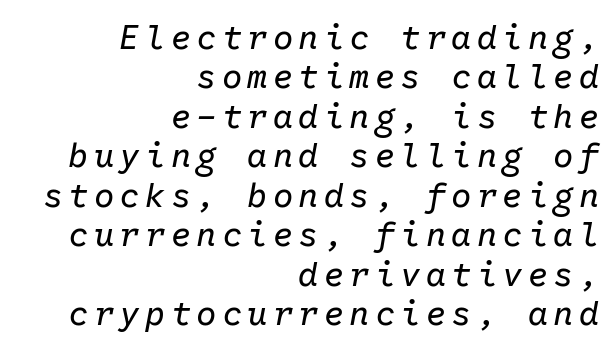
The image shows 34 px regular-weight type, italic (leaning right), monospaced; set right-aligned, line spacing 1.16x, not underlined; low stroke contrast and a medium x-height.
